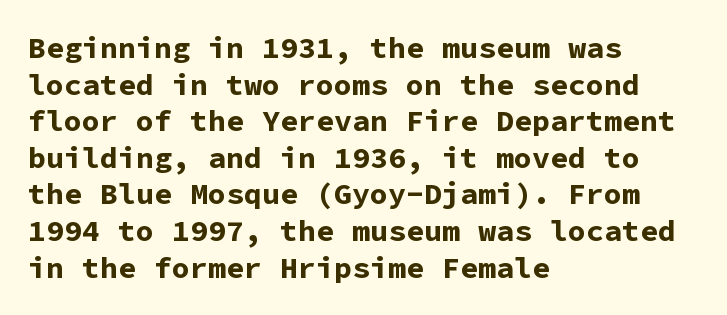
The image shows 30 px bold sans-serif type, upright, monospaced; set left-aligned, line spacing 1.22x, normal letter spacing, not underlined; low stroke contrast and a medium x-height.
